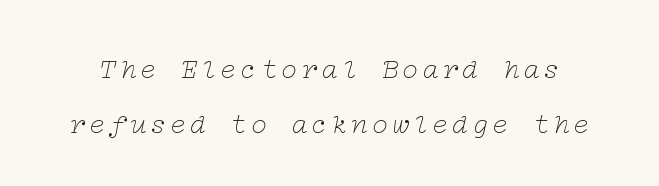
{"serif": "yes", "italic": "yes", "lean": "right", "slant_degrees": 12, "bold": "no", "weight": "thin", "width": "wide", "stroke_contrast": "low", "x_height": "medium", "underline": "no", "line_spacing": "loose", "line_spacing_ratio": 1.95, "glyph_px": 28}
